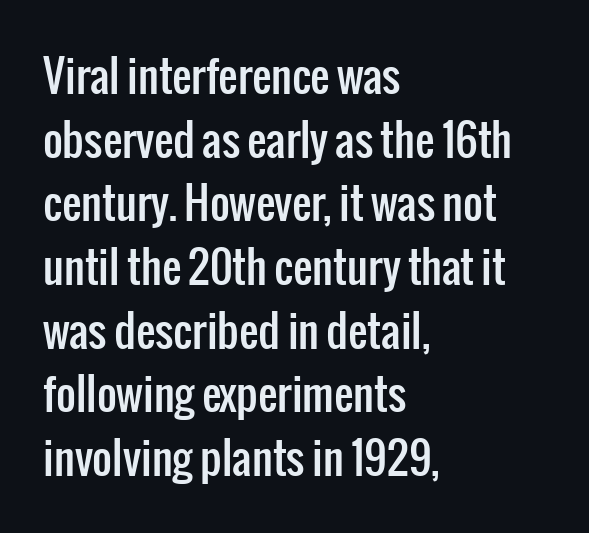
Q: Is the text italic (slanted)? A: No, it is upright.
Q: Is the typeface a serif or a sans-serif typeface? A: Sans-serif.
Q: Is the text underlined? A: No.
Q: How is the paragraph aligned? A: Left-aligned.
Q: Is the spacing between letters normal or unusually wide? A: Normal.
Q: Is the spacing between lines tight, normal or loose? A: Normal.
Q: Width (condensed, normal, or wide)? A: Condensed.
Q: Stroke contrast? A: Low.
Q: x-height? A: Medium.
Q: Monospaced? A: No.
